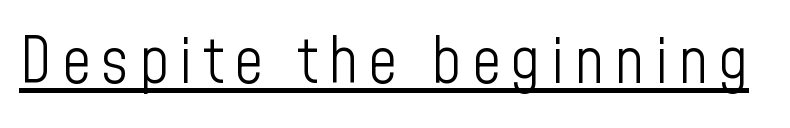
{"serif": "no", "italic": "no", "bold": "no", "weight": "light", "width": "condensed", "stroke_contrast": "low", "x_height": "medium", "monospaced": "no", "underline": "yes", "glyph_px": 64}
